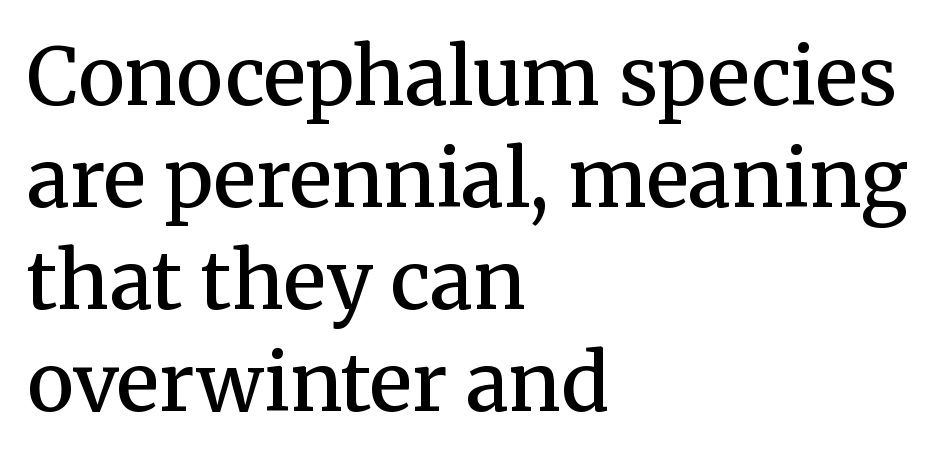
The image shows 79 px semibold serif type, upright; set left-aligned, normal line spacing (1.29x), normal letter spacing, not underlined; medium stroke contrast and a medium x-height.
